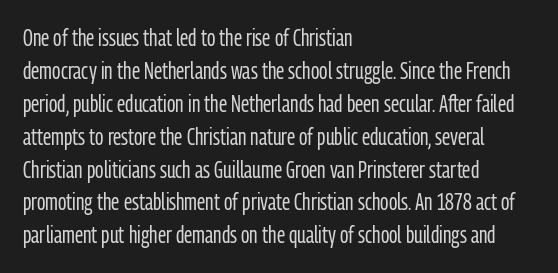
{"italic": "no", "bold": "no", "underline": "no", "align": "left", "line_spacing": "normal", "line_spacing_ratio": 1.43, "letter_spacing": "normal", "letter_spacing_em": 0.0, "glyph_px": 23}
